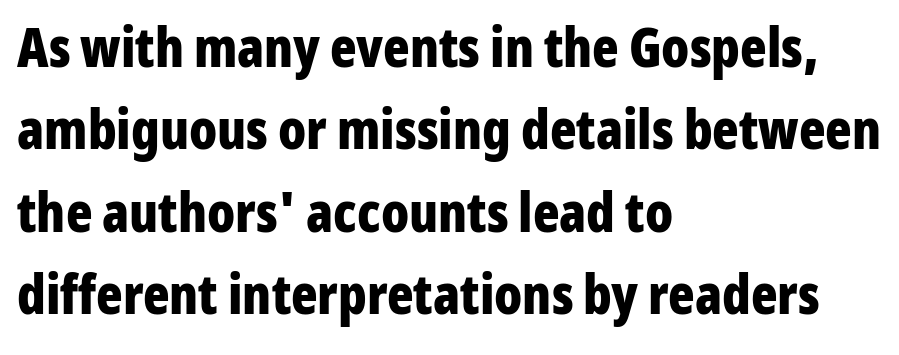
The image shows 55 px bold, condensed sans-serif type, upright; set left-aligned, normal line spacing (1.5x), normal letter spacing, not underlined; low stroke contrast and a medium x-height.
